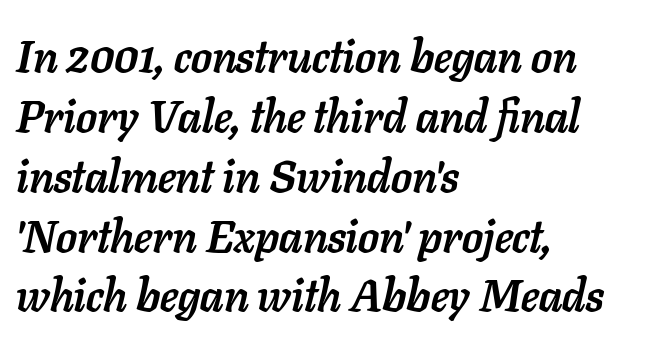
{"italic": "yes", "lean": "right", "slant_degrees": 11, "bold": "yes", "weight": "semibold", "width": "normal", "stroke_contrast": "low", "x_height": "medium", "monospaced": "no", "underline": "no", "align": "left", "line_spacing": "normal", "line_spacing_ratio": 1.33, "letter_spacing": "normal", "letter_spacing_em": 0.0, "glyph_px": 45}
